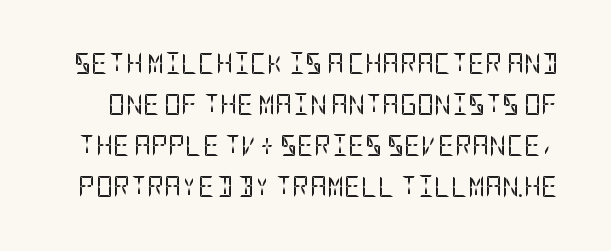
The image shows 21 px text type, upright; set loose line spacing (1.96x), normal letter spacing, not underlined.
